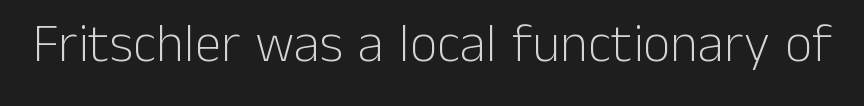
{"serif": "no", "italic": "no", "bold": "no", "weight": "light", "width": "normal", "stroke_contrast": "low", "x_height": "medium", "monospaced": "no", "underline": "no", "letter_spacing": "normal", "letter_spacing_em": 0.0, "glyph_px": 54}
